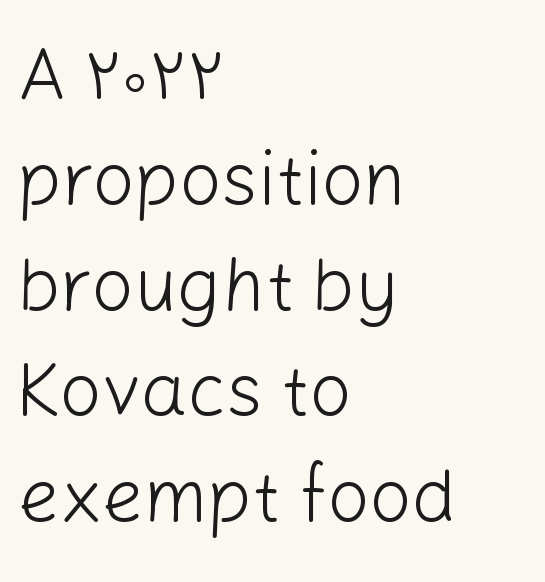
{"serif": "no", "italic": "no", "bold": "no", "weight": "light", "width": "normal", "stroke_contrast": "low", "x_height": "medium", "monospaced": "no", "underline": "no", "align": "left", "line_spacing": "normal", "line_spacing_ratio": 1.43, "letter_spacing": "normal", "letter_spacing_em": 0.0, "glyph_px": 74}
